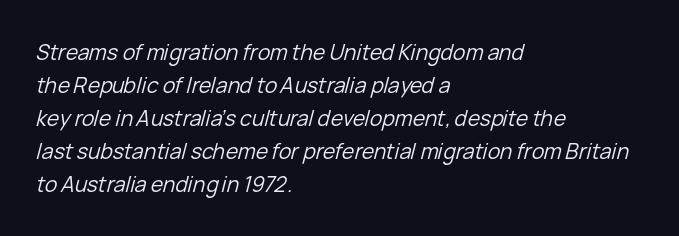
{"italic": "yes", "lean": "right", "slant_degrees": 15, "bold": "no", "underline": "no", "align": "left", "line_spacing": "normal", "line_spacing_ratio": 1.57, "letter_spacing": "normal", "letter_spacing_em": 0.0, "glyph_px": 21}
